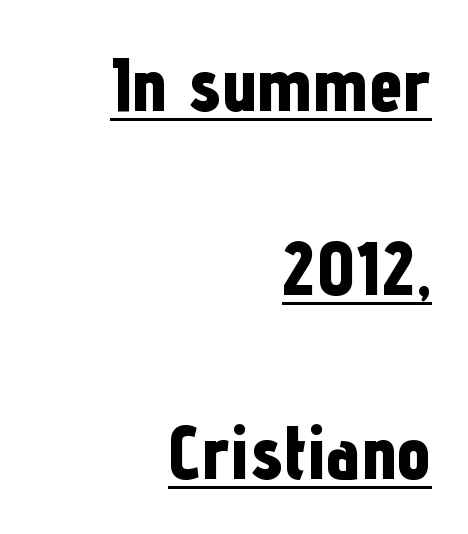
The image shows 76 px bold, condensed sans-serif type, upright; set right-aligned, loose line spacing (2.42x), normal letter spacing, underlined; low stroke contrast and a medium x-height.
